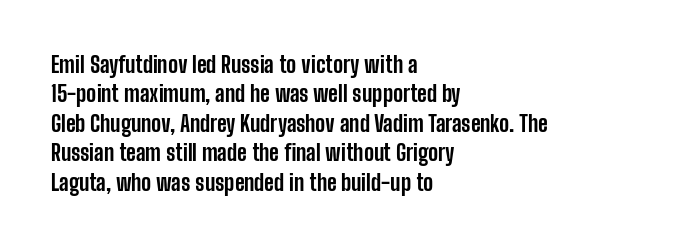
Q: Is the text bold? A: Yes.
Q: Is the text italic (slanted)? A: No, it is upright.
Q: Is the text underlined? A: No.
Q: How is the paragraph aligned? A: Left-aligned.
Q: Is the spacing between letters normal or unusually wide? A: Normal.
Q: Is the spacing between lines tight, normal or loose? A: Normal.
